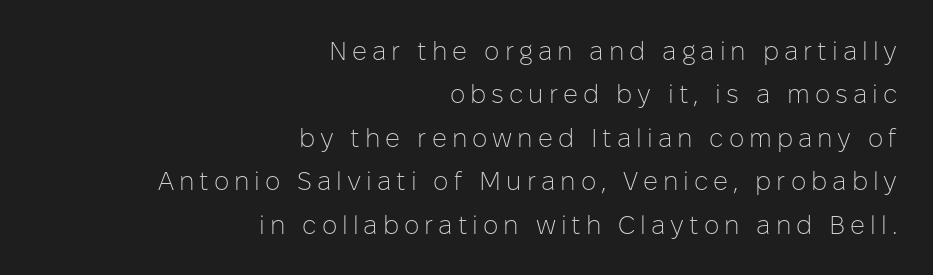
{"italic": "no", "bold": "no", "underline": "no", "align": "right", "line_spacing": "normal", "line_spacing_ratio": 1.67, "glyph_px": 26}
